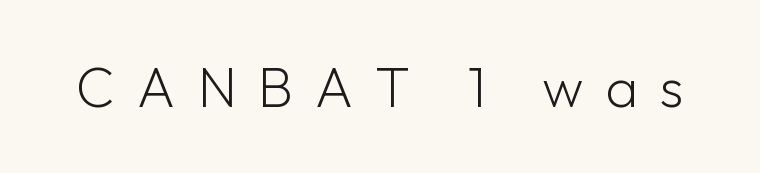
Honestly, there is no underline to notice here at all. Tracking here is generous; glyphs stand well apart from one another. A typesetter would call this proportional, since set widths differ per character. The letters carry no serifs — their stems end cleanly without finishing strokes. The characters are drawn with everyday or finer stroke widths. The axis of the letterforms is exactly vertical.
